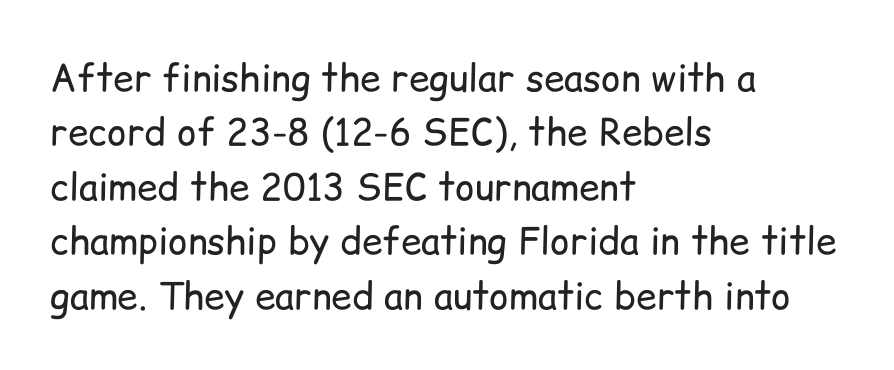
The image shows 37 px regular-weight sans-serif type, upright; set left-aligned, normal line spacing (1.47x), normal letter spacing, not underlined; low stroke contrast and a medium x-height.
